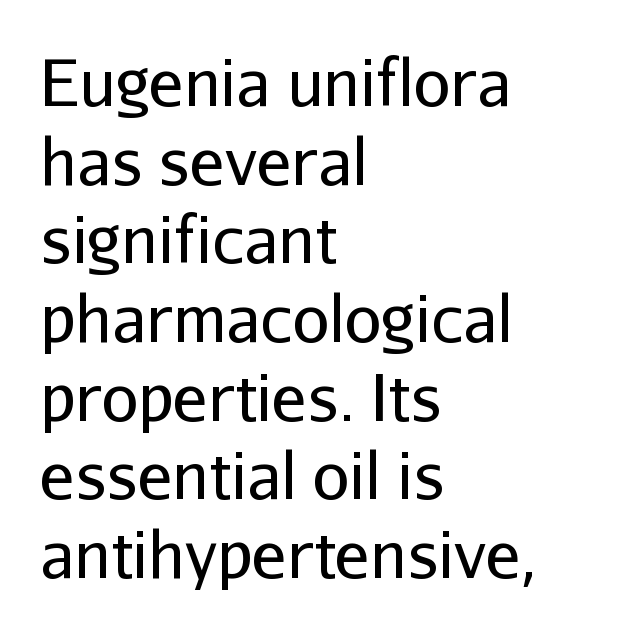
The glyphs in this specimen are sans serif. The font sits on the lighter half of the weight spectrum, regular included. The strip under each line holds only bare page. Characters follow at the spacing the type designer built in. Each letter keeps its own natural width here, so spacing adapts to shape. Alignment: flush left.
